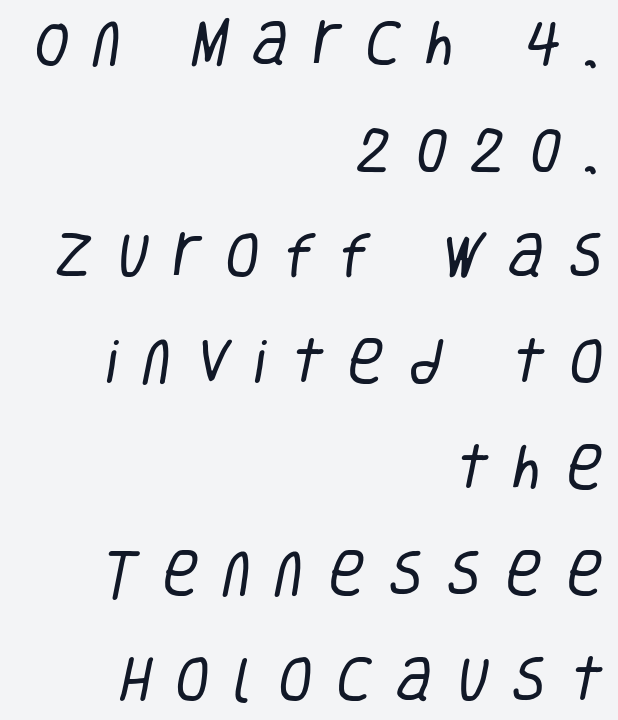
Q: Is the text bold? A: No.
Q: Is the typeface a serif or a sans-serif typeface? A: Sans-serif.
Q: Is the text underlined? A: No.
Q: How is the paragraph aligned? A: Right-aligned.
Q: Is the spacing between letters normal or unusually wide? A: Unusually wide.
Q: Is the spacing between lines tight, normal or loose? A: Loose.
Q: Width (condensed, normal, or wide)? A: Condensed.
Q: Stroke contrast? A: Low.
Q: x-height? A: Large.
Q: Monospaced? A: No.
